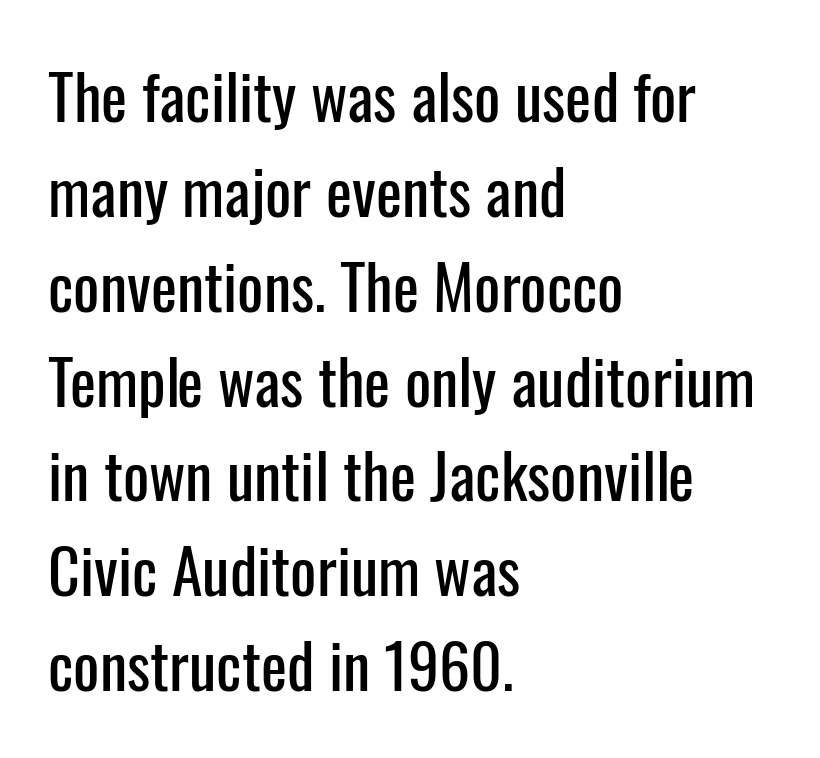
In CSS terms this would be text-align: left. The line texture is even and compact thanks to regular tracking. Notice how descenders clear the ascenders below comfortably — that's standard leading. The face used here is proportionally spaced, like ordinary book or web type. The type family on display is of the sans-serif kind.
